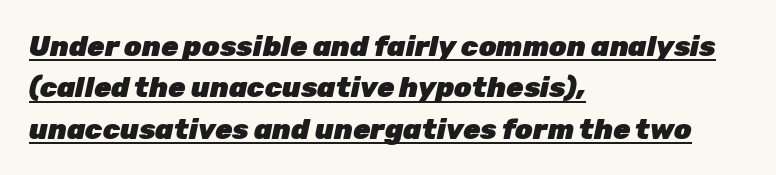
Q: Is the text bold? A: Yes.
Q: Is the text italic (slanted)? A: Yes, it leans right by about 12 degrees.
Q: Is the text underlined? A: Yes.
Q: How is the paragraph aligned? A: Left-aligned.
Q: Is the spacing between letters normal or unusually wide? A: Normal.
Q: Is the spacing between lines tight, normal or loose? A: Normal.
Q: Width (condensed, normal, or wide)? A: Normal.
Q: Stroke contrast? A: Low.
Q: x-height? A: Medium.
Q: Monospaced? A: No.
